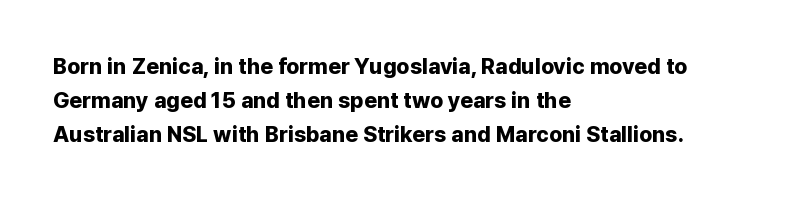
{"italic": "no", "bold": "yes", "underline": "no", "align": "left", "line_spacing": "normal", "line_spacing_ratio": 1.54, "letter_spacing": "normal", "letter_spacing_em": 0.0, "glyph_px": 22}
